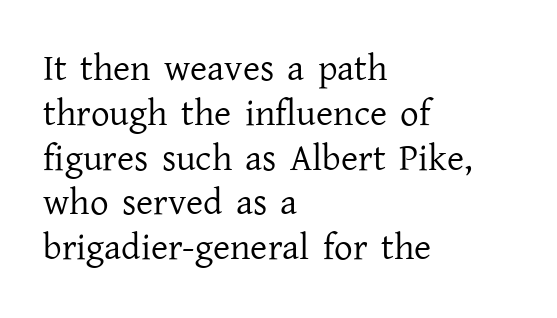
{"serif": "yes", "italic": "no", "bold": "no", "weight": "regular", "width": "normal", "stroke_contrast": "low", "x_height": "medium", "monospaced": "no", "underline": "no", "align": "left", "line_spacing_ratio": 1.21, "letter_spacing": "normal", "letter_spacing_em": 0.0, "glyph_px": 37}
